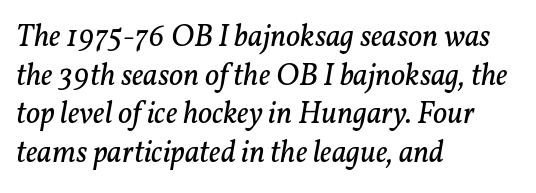
The image shows 31 px regular-weight serif type, italic (leaning right); set left-aligned, normal line spacing (1.25x), normal letter spacing, not underlined; low stroke contrast and a medium x-height.
